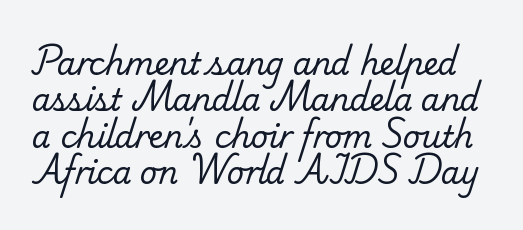
The image shows 30 px regular-weight serif type; set line spacing 1.21x, normal letter spacing, not underlined; low stroke contrast and a small x-height.
